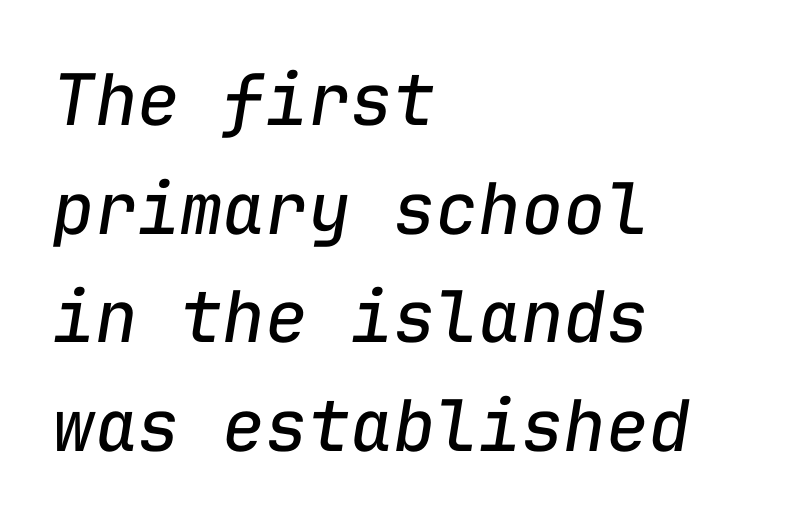
The image shows 71 px regular-weight type, italic (leaning right), monospaced; set left-aligned, normal line spacing (1.53x), normal letter spacing, not underlined; low stroke contrast and a medium x-height.
